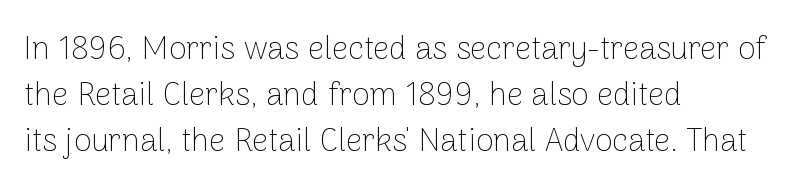
The image shows 32 px thin sans-serif type, upright; set left-aligned, normal line spacing (1.44x), normal letter spacing, not underlined; low stroke contrast and a medium x-height.
